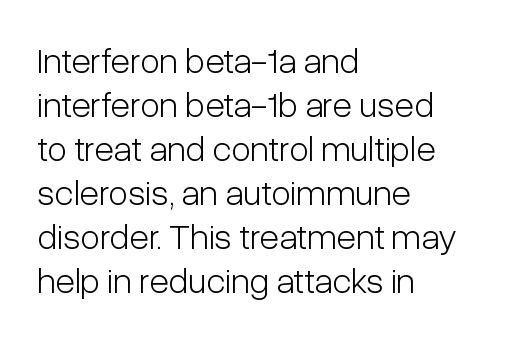
The image shows 36 px light, condensed sans-serif type, upright; set left-aligned, line spacing 1.22x, normal letter spacing, not underlined; low stroke contrast and a medium x-height.
